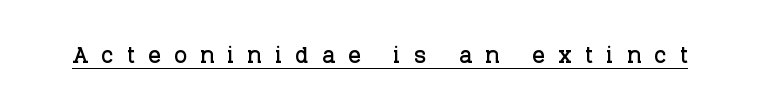
Q: Is the text italic (slanted)? A: No, it is upright.
Q: Is the typeface a serif or a sans-serif typeface? A: Serif.
Q: Is the text underlined? A: Yes.
Q: Is the spacing between letters normal or unusually wide? A: Unusually wide.
Q: Width (condensed, normal, or wide)? A: Normal.
Q: Stroke contrast? A: Low.
Q: x-height? A: Large.
Q: Monospaced? A: No.
